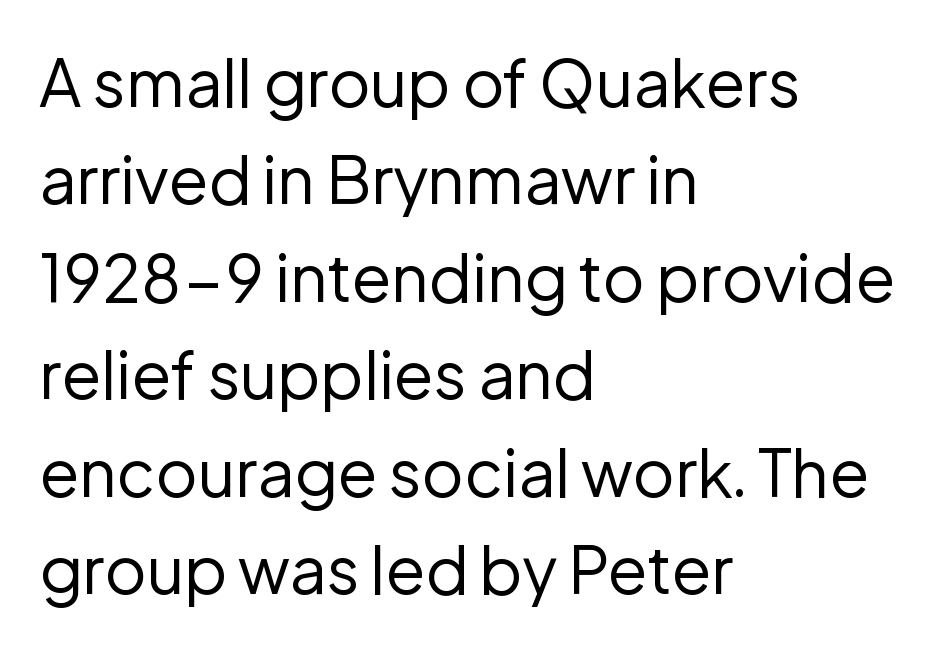
The image shows 65 px regular-weight sans-serif type, upright; set left-aligned, normal line spacing (1.5x), normal letter spacing, not underlined; low stroke contrast and a medium x-height.
